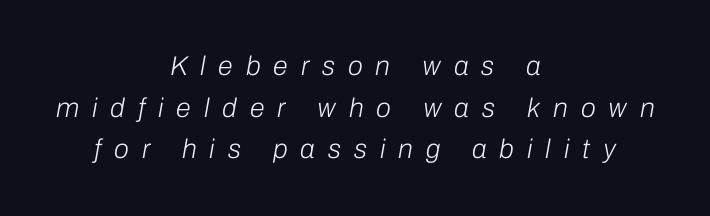
The typeface has the unassuming heft of standard copy or less. Vertically, the passage feels balanced, rows spaced as you'd expect. Typeset on center — no edge is straight. Glance below the letters and you will spot only blank space. Characters follow at a spacing far wider than the type designer built in.
